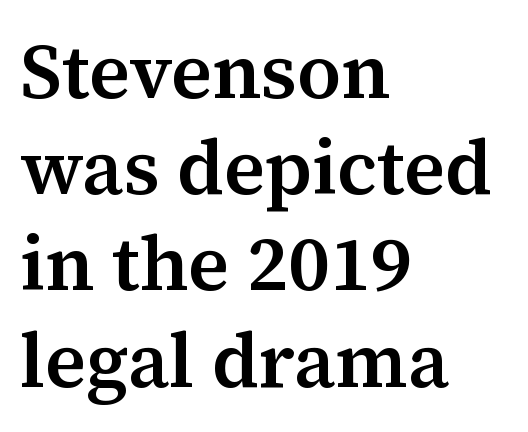
The image shows 77 px semibold serif type, upright; set left-aligned, normal line spacing (1.25x), normal letter spacing, not underlined; medium stroke contrast and a medium x-height.
